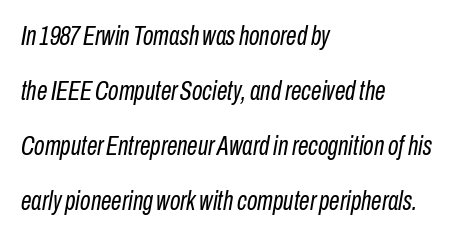
Q: Is the text bold? A: No.
Q: Is the text italic (slanted)? A: Yes, it leans right by about 10 degrees.
Q: Is the text underlined? A: No.
Q: How is the paragraph aligned? A: Left-aligned.
Q: Is the spacing between letters normal or unusually wide? A: Normal.
Q: Is the spacing between lines tight, normal or loose? A: Loose.
